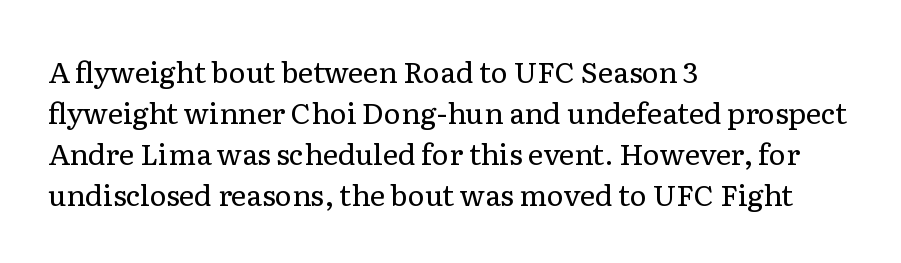
{"serif": "yes", "italic": "no", "bold": "no", "weight": "regular", "width": "normal", "stroke_contrast": "low", "x_height": "medium", "monospaced": "no", "underline": "no", "align": "left", "line_spacing": "normal", "line_spacing_ratio": 1.41, "letter_spacing": "normal", "letter_spacing_em": 0.0, "glyph_px": 29}
